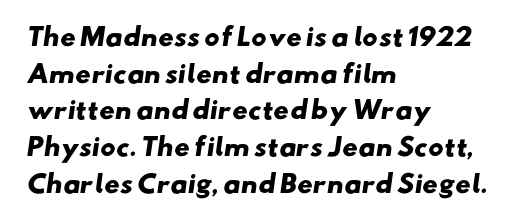
You'd pick this weight for a headline — it's a proper bold. Rule under the text: the space is simply empty. Caption: multi-line text, flush left, ragged right. One glance says typical: line gaps are just what's usual. Honestly, the letter spacing is just normal — you wouldn't notice it.
